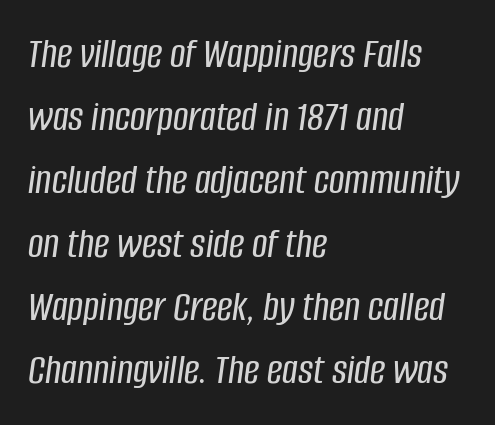
The image shows 43 px condensed type, italic (leaning right); set left-aligned, normal line spacing (1.47x), normal letter spacing, not underlined; low stroke contrast and a large x-height.
